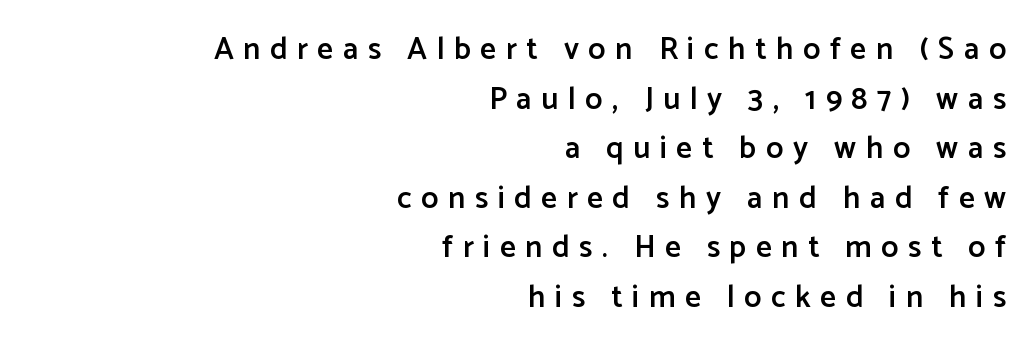
Q: Is the text bold? A: Semi-bold.
Q: Is the text italic (slanted)? A: No, it is upright.
Q: Is the typeface a serif or a sans-serif typeface? A: Sans-serif.
Q: Is the text underlined? A: No.
Q: How is the paragraph aligned? A: Right-aligned.
Q: Is the spacing between letters normal or unusually wide? A: Unusually wide.
Q: Is the spacing between lines tight, normal or loose? A: Normal.
Q: Width (condensed, normal, or wide)? A: Normal.
Q: Stroke contrast? A: Low.
Q: x-height? A: Medium.
Q: Monospaced? A: No.
